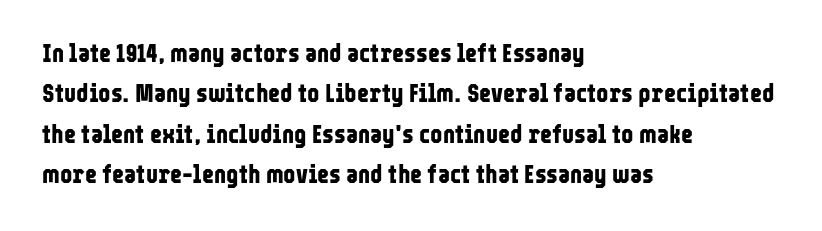
{"italic": "no", "bold": "yes", "underline": "no", "align": "left", "line_spacing": "normal", "line_spacing_ratio": 1.55, "letter_spacing": "normal", "letter_spacing_em": 0.0, "glyph_px": 26}
